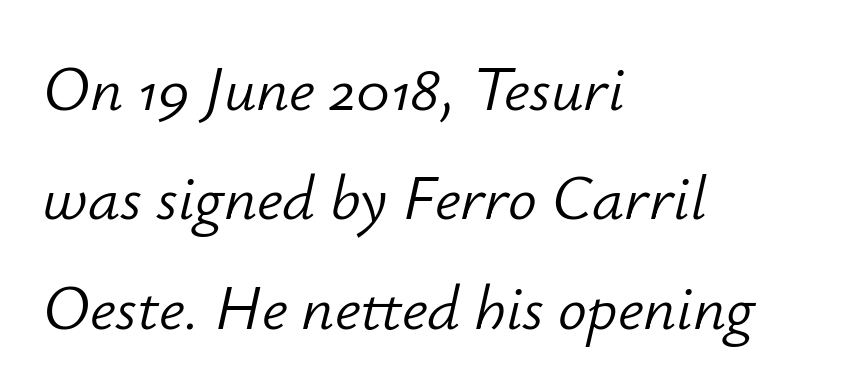
The face looks like a standard text weight, possibly lighter. You can tell it's italic because the verticals aren't actually vertical. Left-aligned paragraph, ragged on the right. The passage shown has conventional tracking throughout. The gap between lines stays unmarked. The rendering uses natural spacing where letterforms have individual widths.
